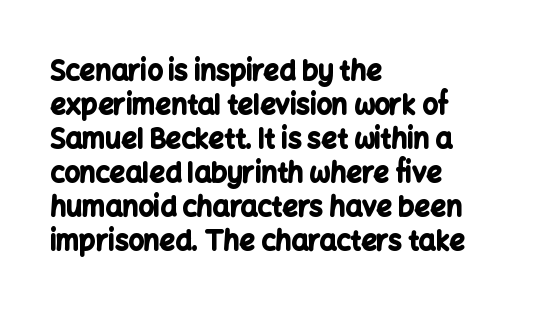
{"italic": "no", "bold": "yes", "underline": "no", "align": "left", "line_spacing": "normal", "line_spacing_ratio": 1.26, "letter_spacing": "normal", "letter_spacing_em": 0.0, "glyph_px": 27}
